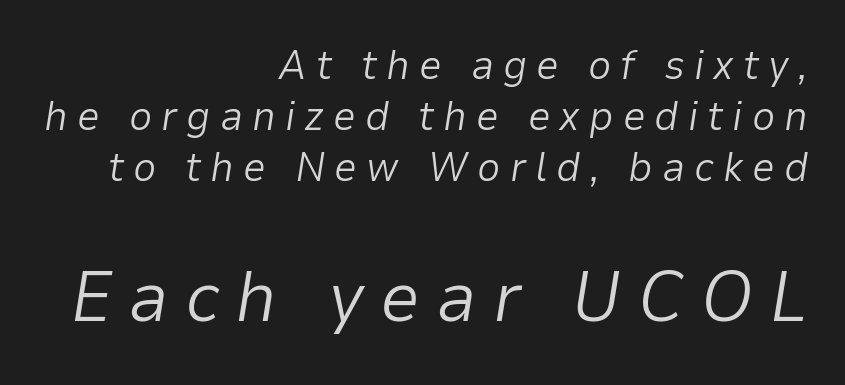
Q: Is the text bold? A: No.
Q: Is the text italic (slanted)? A: Yes, it leans right by about 9 degrees.
Q: Is the text underlined? A: No.
Q: How is the paragraph aligned? A: Right-aligned.
Q: Is the spacing between letters normal or unusually wide? A: Unusually wide.
Q: Is the spacing between lines tight, normal or loose? A: Normal.
Q: Which block of text is set in a larger size, the first (top) or the second (bottom)? A: The second (bottom) one.
Q: Width (condensed, normal, or wide)? A: Normal.
Q: Stroke contrast? A: Low.
Q: x-height? A: Medium.
Q: Monospaced? A: No.
